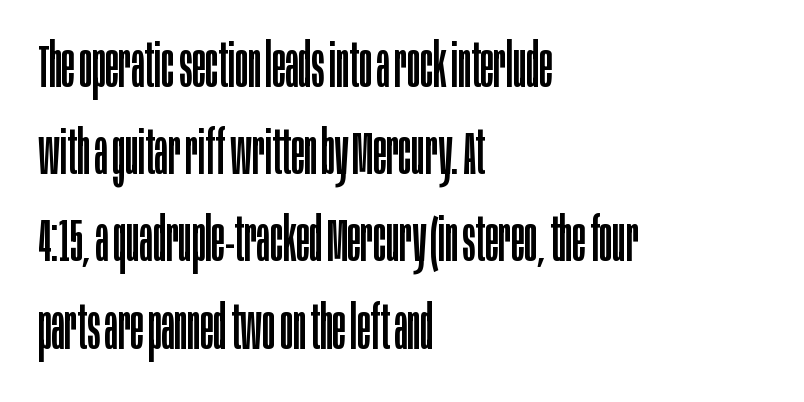
{"serif": "no", "italic": "no", "bold": "no", "weight": "regular", "width": "condensed", "stroke_contrast": "low", "x_height": "large", "monospaced": "no", "underline": "no", "align": "left", "line_spacing": "normal", "line_spacing_ratio": 1.43, "letter_spacing": "normal", "letter_spacing_em": 0.0, "glyph_px": 61}
